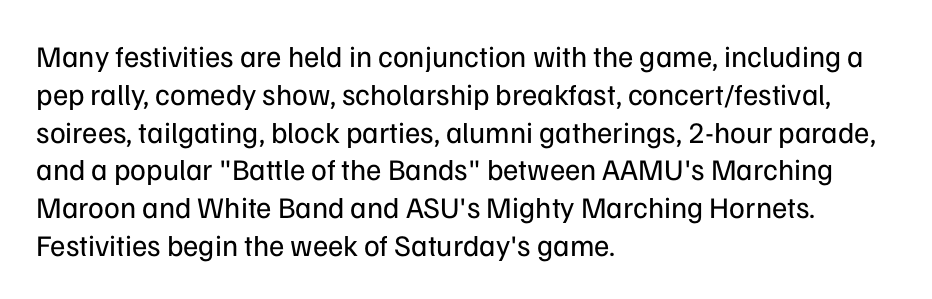
The image shows 30 px regular-weight sans-serif type, upright; set left-aligned, normal line spacing (1.26x), normal letter spacing, not underlined; low stroke contrast and a medium x-height.
